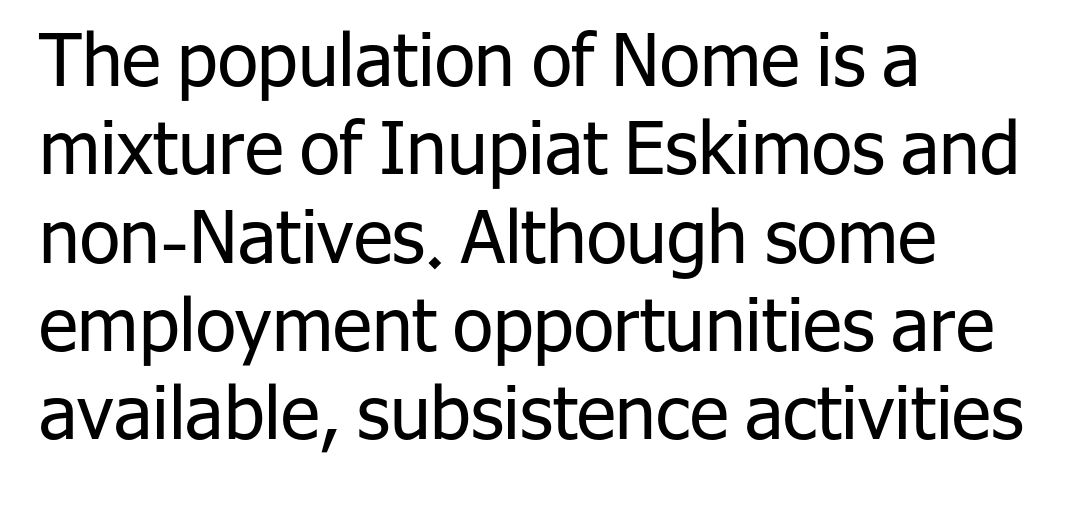
In terms of letterspacing, this is plain default setting. The compositor pushed each line to the left boundary. Here the designer chose a conventional face with non-uniform glyph widths. You can tell from the bare stems that sans-serif type was used. Does the lettering tilt? It doesn't — this is upright. Unmarked baselines from the first word to the last.
